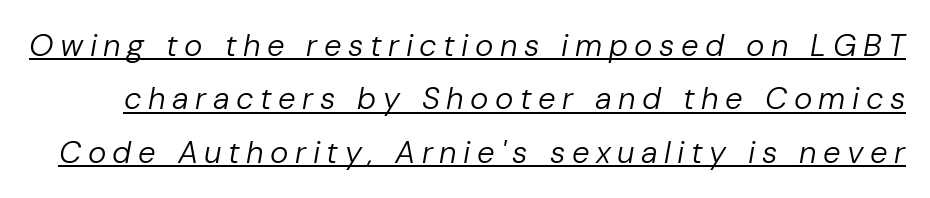
{"italic": "yes", "lean": "right", "slant_degrees": 10, "bold": "no", "weight": "regular", "width": "normal", "stroke_contrast": "low", "x_height": "medium", "monospaced": "no", "underline": "yes", "line_spacing_ratio": 1.72, "letter_spacing": "wide", "letter_spacing_em": 0.21, "glyph_px": 31}
